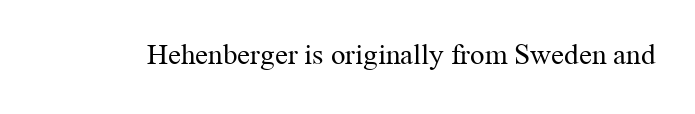
Quick note: underline off. The rendering keeps characters at their native spacing. Weight: not bold — regular or lighter. A typesetter would label this face a serif. Quick note: not italic, upright. Note the varied advance widths — an 'i' is clearly narrower than an 'm'.
